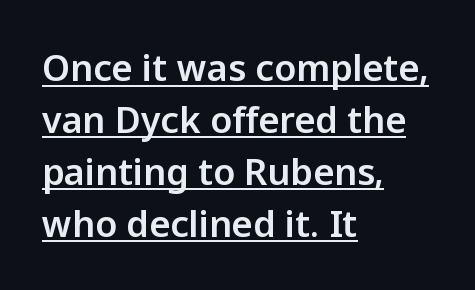
Q: Is the text italic (slanted)? A: No, it is upright.
Q: Is the typeface a serif or a sans-serif typeface? A: Sans-serif.
Q: Is the text underlined? A: Yes.
Q: How is the paragraph aligned? A: Left-aligned.
Q: Is the spacing between letters normal or unusually wide? A: Normal.
Q: Is the spacing between lines tight, normal or loose? A: Normal.
Q: Width (condensed, normal, or wide)? A: Normal.
Q: Stroke contrast? A: Low.
Q: x-height? A: Medium.
Q: Monospaced? A: No.
